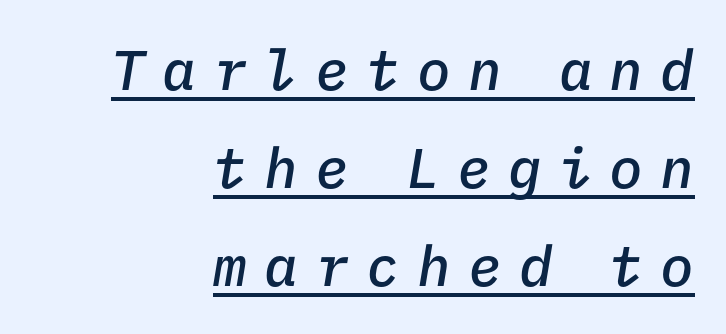
The image shows 56 px semibold type, italic (leaning right), monospaced; set right-aligned, line spacing 1.75x, unusually wide letter spacing (+0.31 em), underlined; low stroke contrast and a medium x-height.
